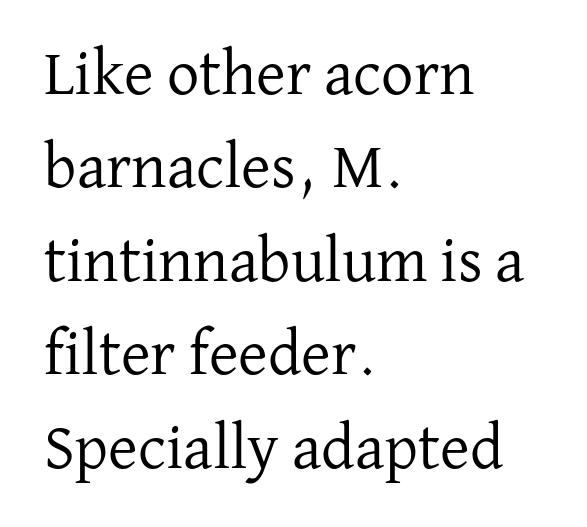
Q: Is the text bold? A: No.
Q: Is the text italic (slanted)? A: No, it is upright.
Q: Is the typeface a serif or a sans-serif typeface? A: Serif.
Q: Is the text underlined? A: No.
Q: How is the paragraph aligned? A: Left-aligned.
Q: Is the spacing between letters normal or unusually wide? A: Normal.
Q: Is the spacing between lines tight, normal or loose? A: Normal.
Q: Width (condensed, normal, or wide)? A: Normal.
Q: Stroke contrast? A: Low.
Q: x-height? A: Medium.
Q: Monospaced? A: No.
